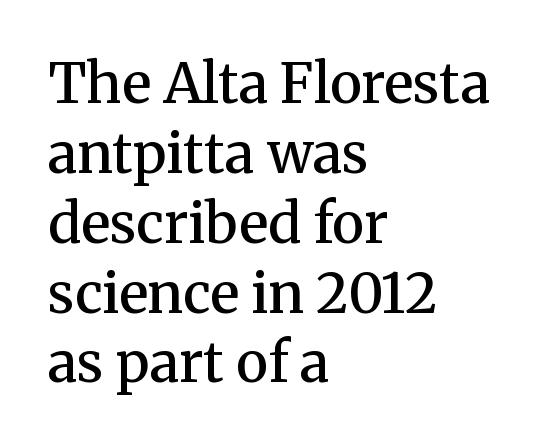
{"serif": "yes", "italic": "no", "bold": "semi", "weight": "semibold", "width": "normal", "stroke_contrast": "medium", "x_height": "medium", "monospaced": "no", "underline": "no", "align": "left", "line_spacing": "normal", "line_spacing_ratio": 1.27, "letter_spacing": "normal", "letter_spacing_em": 0.0, "glyph_px": 55}
